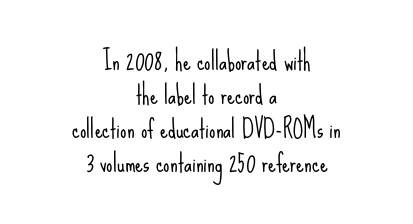
Q: Is the text bold? A: No.
Q: Is the text italic (slanted)? A: No, it is upright.
Q: Is the text underlined? A: No.
Q: How is the paragraph aligned? A: Centered.
Q: Is the spacing between letters normal or unusually wide? A: Normal.
Q: Is the spacing between lines tight, normal or loose? A: Normal.
